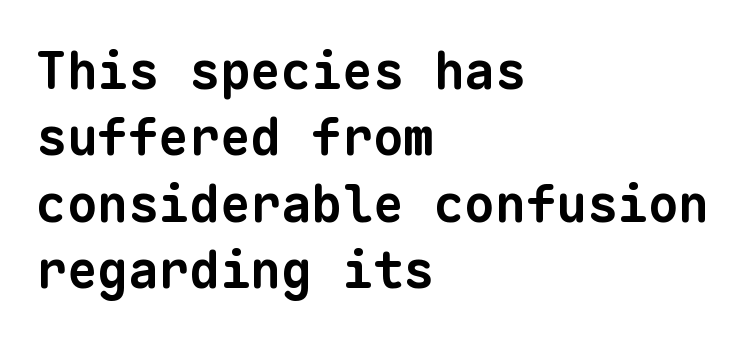
Line spacing here is normal. Every character here occupies the same horizontal width, giving the sample a typewriter-like rhythm. In terms of letterspacing, this is plain default setting. The foot of each line stays bare and open. This rendering employs a face without finishing strokes, i.e., a sans-serif. The compositor pushed each line to the left boundary.
